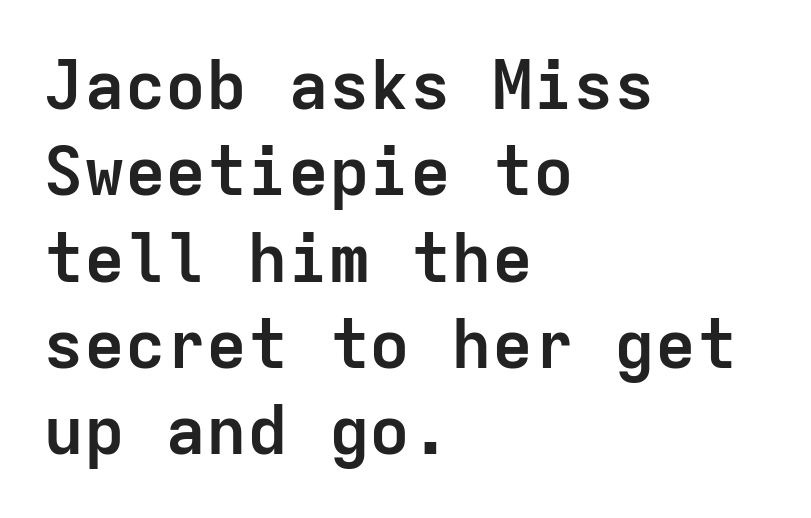
{"serif": "no", "italic": "no", "bold": "yes", "weight": "semibold", "width": "normal", "stroke_contrast": "low", "x_height": "medium", "monospaced": "yes", "underline": "no", "align": "left", "line_spacing": "normal", "line_spacing_ratio": 1.27, "letter_spacing": "normal", "letter_spacing_em": 0.0, "glyph_px": 68}
